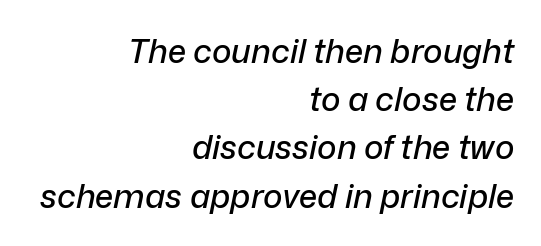
{"italic": "yes", "lean": "right", "slant_degrees": 12, "width": "normal", "stroke_contrast": "low", "x_height": "medium", "monospaced": "no", "underline": "no", "align": "right", "line_spacing": "normal", "line_spacing_ratio": 1.46, "letter_spacing": "normal", "letter_spacing_em": 0.0, "glyph_px": 33}
